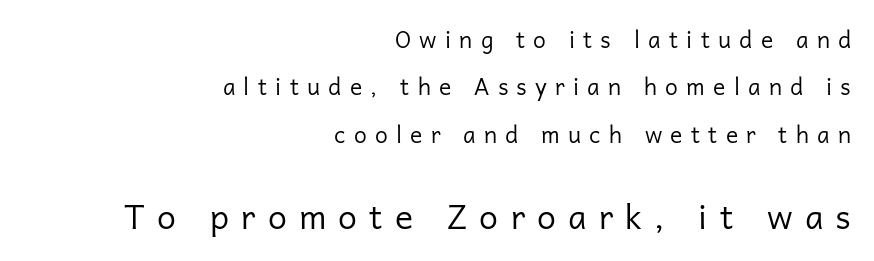
{"serif": "no", "italic": "no", "bold": "no", "weight": "regular", "width": "normal", "stroke_contrast": "low", "x_height": "medium", "monospaced": "no", "underline": "no", "align": "right", "line_spacing": "loose", "line_spacing_ratio": 2.06, "letter_spacing": "wide", "letter_spacing_em": 0.36, "larger_block": "second", "size_ratio": 1.48, "glyph_px": 34}
